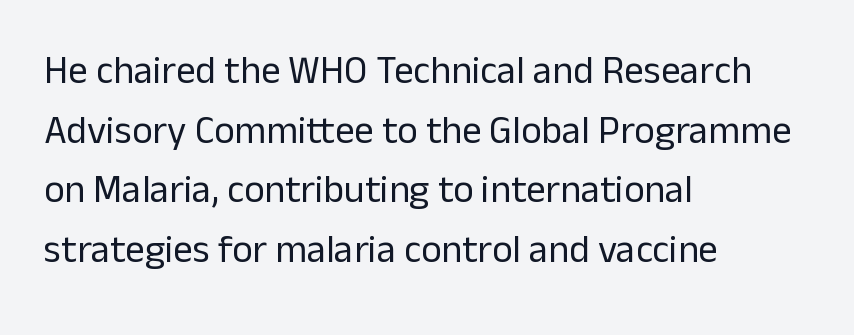
Note: no serifs on the glyphs. The rendering anchors every line to the left-hand side. Does the lettering tilt? It doesn't — this is upright. The horizontal fit of the characters is conventional and even. Letters have the restrained weight of plain body copy at most. The baseline area is clear.
